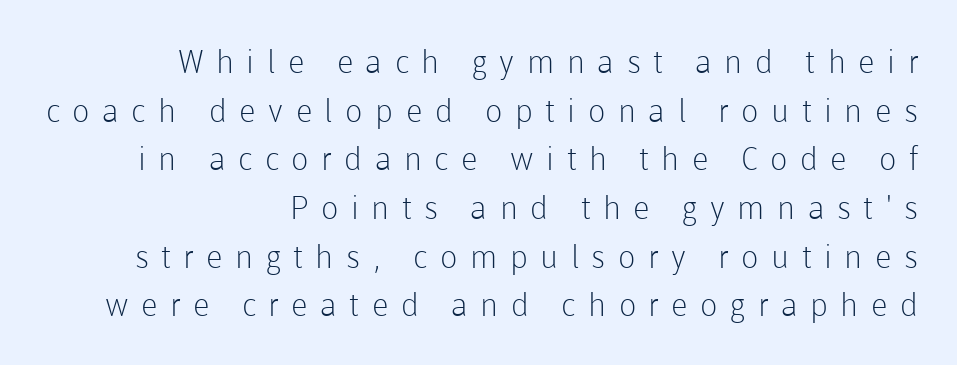
{"serif": "no", "italic": "no", "bold": "no", "weight": "light", "width": "normal", "stroke_contrast": "low", "x_height": "medium", "monospaced": "no", "underline": "no", "align": "right", "line_spacing": "normal", "line_spacing_ratio": 1.52, "letter_spacing": "wide", "letter_spacing_em": 0.39, "glyph_px": 32}
